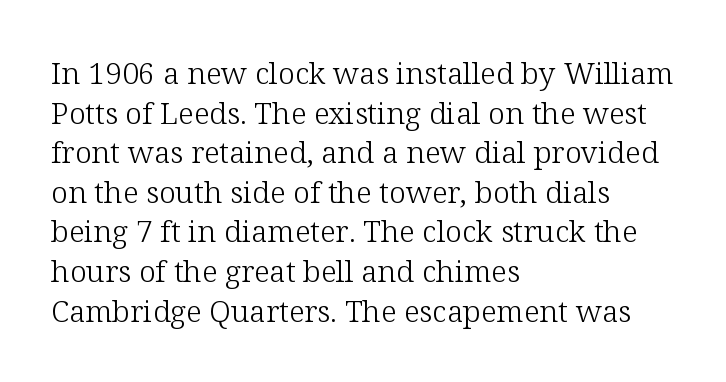
Q: Is the text bold? A: No.
Q: Is the text italic (slanted)? A: No, it is upright.
Q: Is the typeface a serif or a sans-serif typeface? A: Serif.
Q: Is the text underlined? A: No.
Q: How is the paragraph aligned? A: Left-aligned.
Q: Is the spacing between letters normal or unusually wide? A: Normal.
Q: Is the spacing between lines tight, normal or loose? A: Normal.
Q: Width (condensed, normal, or wide)? A: Normal.
Q: Stroke contrast? A: Low.
Q: x-height? A: Medium.
Q: Monospaced? A: No.
